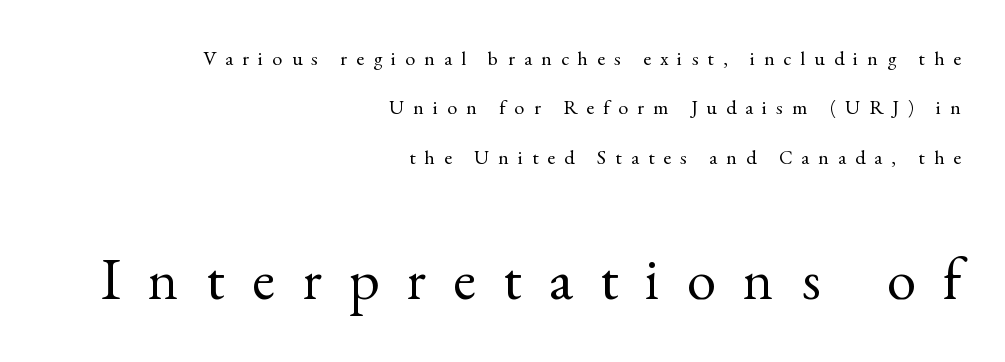
Horizontal bands of white between lines are thick stripes. Note the varied advance widths — an 'i' is clearly narrower than an 'm'. Regarding serifs, this sample has them. Between these two stacked blocks, the lower one wins on size. Beneath every word, the page is bare. A typesetter would call this heavily tracked-out type.
